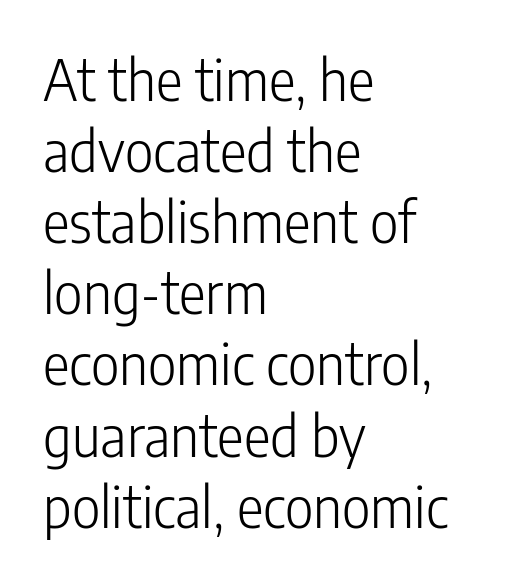
{"serif": "no", "italic": "no", "bold": "no", "weight": "light", "width": "condensed", "stroke_contrast": "low", "x_height": "medium", "monospaced": "no", "underline": "no", "align": "left", "line_spacing": "normal", "line_spacing_ratio": 1.27, "letter_spacing": "normal", "letter_spacing_em": 0.0, "glyph_px": 56}
